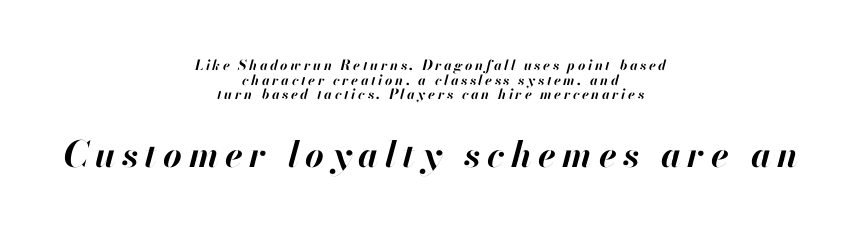
{"italic": "yes", "lean": "right", "slant_degrees": 13, "bold": "yes", "weight": "bold", "width": "normal", "stroke_contrast": "high", "x_height": "small", "monospaced": "no", "underline": "no", "align": "center", "line_spacing": "tight", "line_spacing_ratio": 1.04, "larger_block": "second", "size_ratio": 2.57, "glyph_px": 36}
